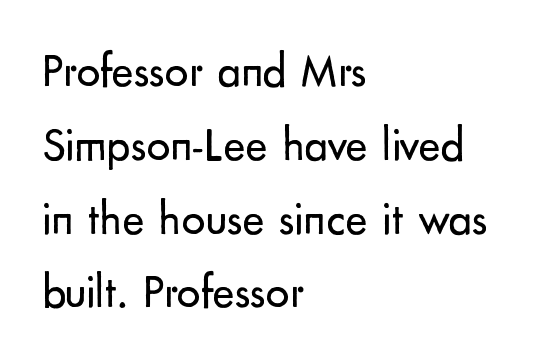
The typeface has the unassuming heft of standard copy or less. The passage shown has conventional tracking throughout. Does the copy run flush right? No — it runs flush left. Has an underline been added? It has not.
